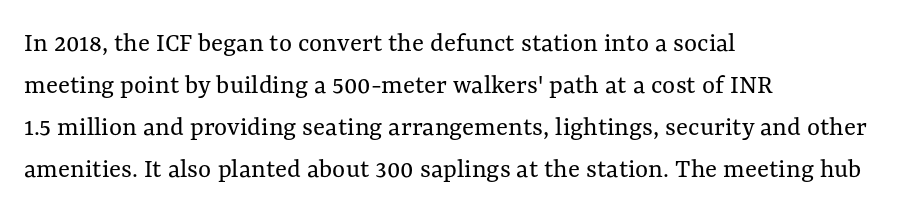
Q: Is the text bold? A: No.
Q: Is the text italic (slanted)? A: No, it is upright.
Q: Is the text underlined? A: No.
Q: How is the paragraph aligned? A: Left-aligned.
Q: Is the spacing between letters normal or unusually wide? A: Normal.
Q: Is the spacing between lines tight, normal or loose? A: Normal.
Q: Width (condensed, normal, or wide)? A: Normal.
Q: Stroke contrast? A: Medium.
Q: x-height? A: Medium.
Q: Monospaced? A: No.
